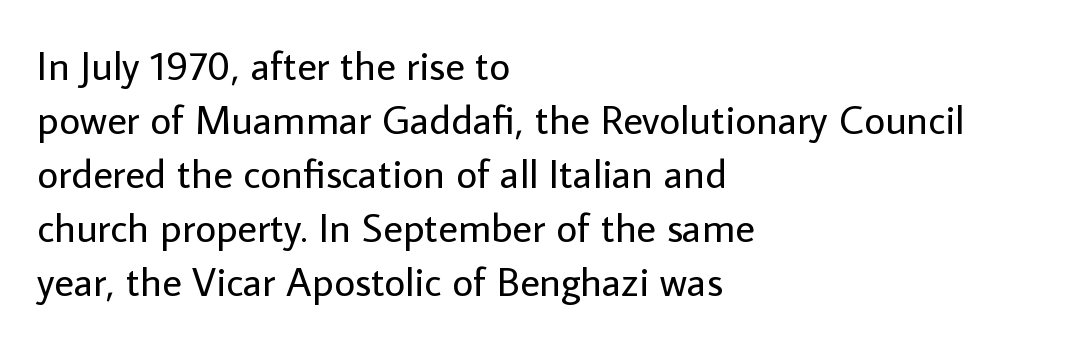
Horizontal alignment here is leftward, the default for most running prose. Each word holds together tightly as a unit, with standard inter-letter gaps. Students, observe: this is what conventionally led text looks like. The passage shown is not bold in any degree.
